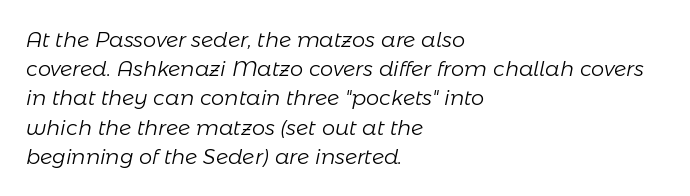
Each row of text sits above clean, open space. Stem width sits at or under what a default text font uses. The type is set solid horizontally, with unmodified tracking. Visually the block forms a straight wall on the left and a jagged coastline on the right. The whole block is typeset with a tilt.
